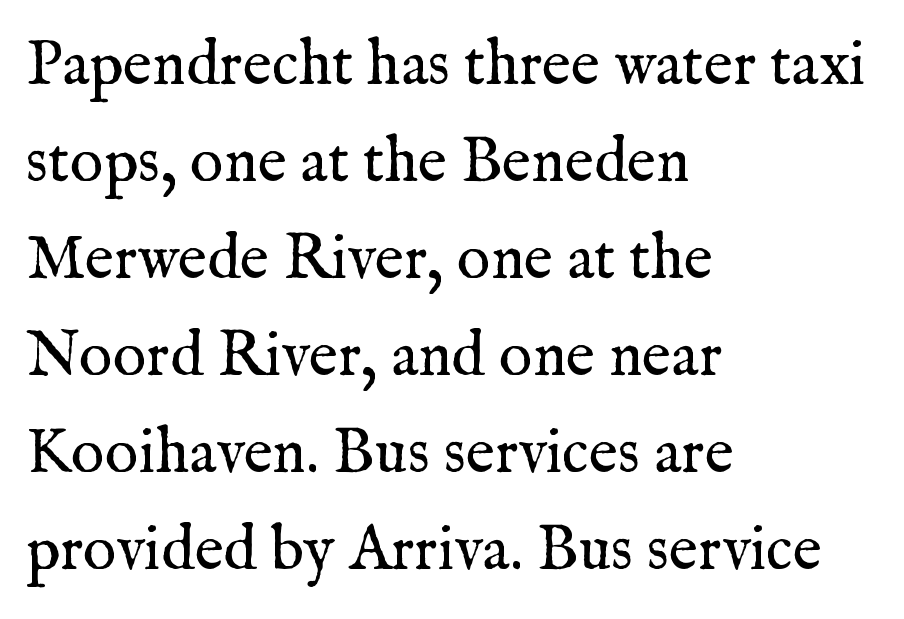
The image shows 63 px regular-weight serif type, upright; set left-aligned, normal line spacing (1.54x), normal letter spacing, not underlined; medium stroke contrast and a medium x-height.
